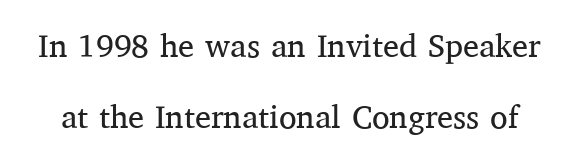
Q: Is the text bold? A: No.
Q: Is the text italic (slanted)? A: No, it is upright.
Q: Is the typeface a serif or a sans-serif typeface? A: Serif.
Q: Is the text underlined? A: No.
Q: Is the spacing between letters normal or unusually wide? A: Normal.
Q: Is the spacing between lines tight, normal or loose? A: Loose.
Q: Width (condensed, normal, or wide)? A: Normal.
Q: Stroke contrast? A: Medium.
Q: x-height? A: Medium.
Q: Monospaced? A: No.
